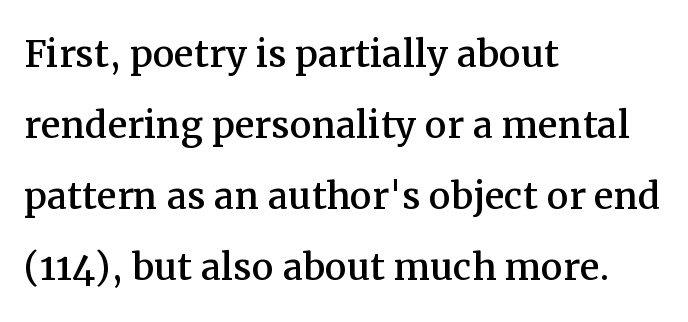
{"serif": "yes", "italic": "no", "width": "normal", "stroke_contrast": "medium", "x_height": "medium", "monospaced": "no", "underline": "no", "align": "left", "line_spacing": "normal", "line_spacing_ratio": 1.45, "letter_spacing": "normal", "letter_spacing_em": 0.0, "glyph_px": 49}
